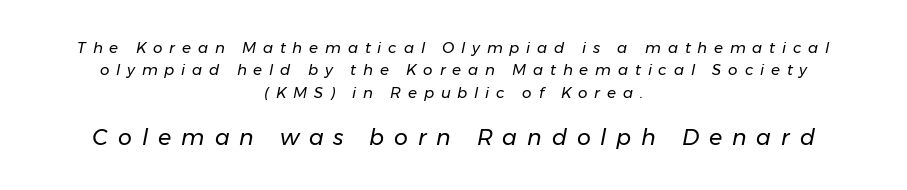
Q: Is the text bold? A: No.
Q: Is the text italic (slanted)? A: Yes, it leans right by about 11 degrees.
Q: Is the text underlined? A: No.
Q: How is the paragraph aligned? A: Centered.
Q: Is the spacing between letters normal or unusually wide? A: Unusually wide.
Q: Is the spacing between lines tight, normal or loose? A: Normal.
Q: Which block of text is set in a larger size, the first (top) or the second (bottom)? A: The second (bottom) one.
